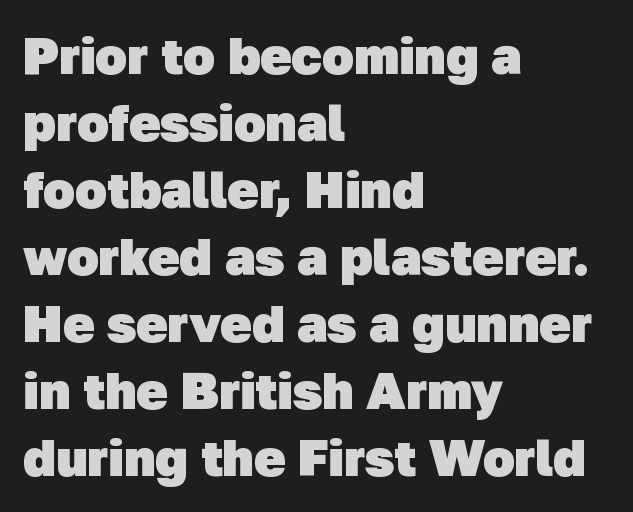
The rendering keeps characters at their native spacing. Beneath every word, the page is bare. Left-aligned paragraph, ragged on the right. The designer left line spacing at the default. Letterform terminals end flat and unadorned throughout the passage. These lines are rendered in a variable-pitch font.
